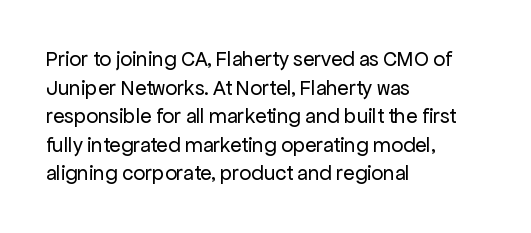
Q: Is the text bold? A: No.
Q: Is the text italic (slanted)? A: No, it is upright.
Q: Is the text underlined? A: No.
Q: How is the paragraph aligned? A: Left-aligned.
Q: Is the spacing between letters normal or unusually wide? A: Normal.
Q: Is the spacing between lines tight, normal or loose? A: Normal.
